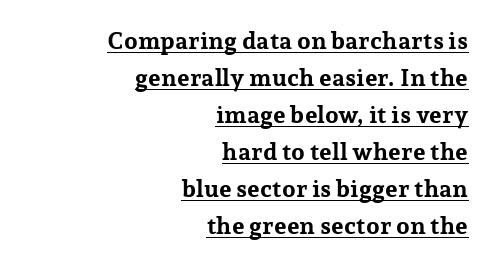
Q: Is the text bold? A: Yes.
Q: Is the text italic (slanted)? A: No, it is upright.
Q: Is the text underlined? A: Yes.
Q: How is the paragraph aligned? A: Right-aligned.
Q: Is the spacing between letters normal or unusually wide? A: Normal.
Q: Is the spacing between lines tight, normal or loose? A: Normal.
